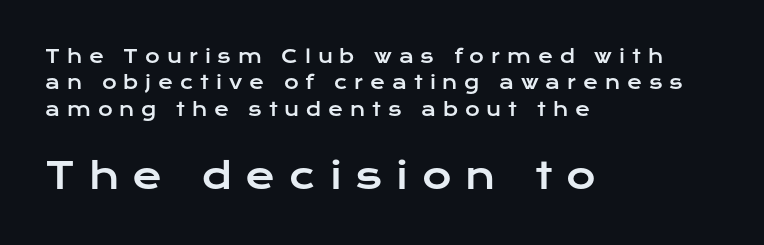
{"serif": "no", "italic": "no", "width": "wide", "stroke_contrast": "low", "x_height": "medium", "monospaced": "no", "underline": "no", "align": "left", "line_spacing": "normal", "line_spacing_ratio": 1.47, "letter_spacing": "wide", "letter_spacing_em": 0.38, "larger_block": "second", "size_ratio": 2.0, "glyph_px": 36}
